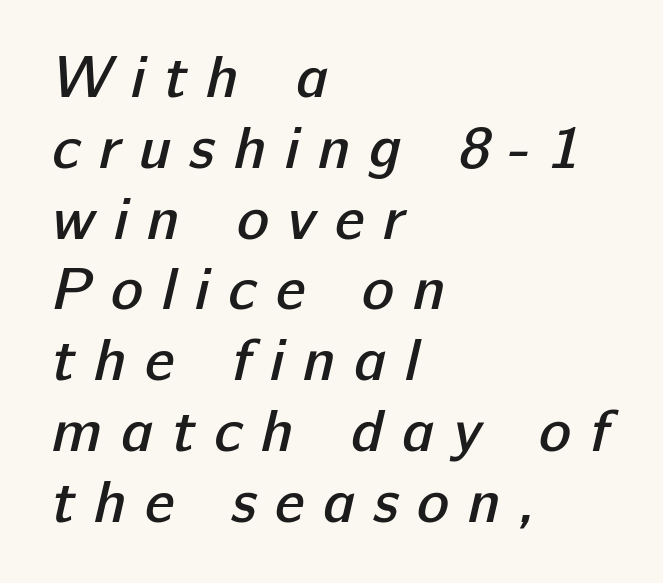
{"serif": "no", "bold": "semi", "weight": "semibold", "width": "normal", "stroke_contrast": "low", "x_height": "medium", "monospaced": "no", "underline": "no", "align": "left", "line_spacing_ratio": 1.18, "letter_spacing": "wide", "letter_spacing_em": 0.31, "glyph_px": 60}
